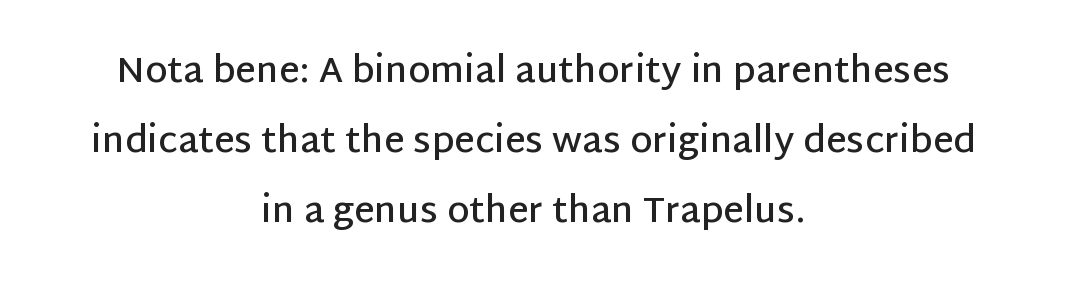
The image shows 36 px semibold sans-serif type, upright; set centered, loose line spacing (1.95x), normal letter spacing, not underlined; low stroke contrast and a large x-height.
